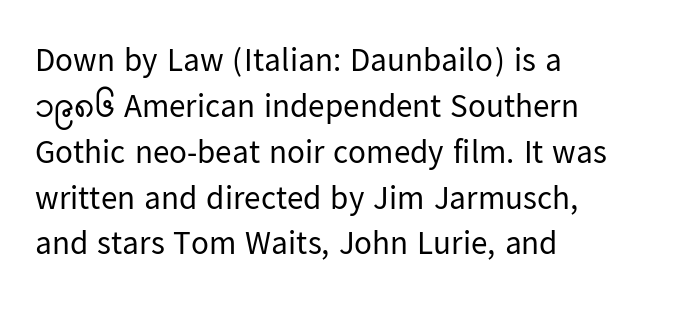
Q: Is the text bold? A: No.
Q: Is the text italic (slanted)? A: No, it is upright.
Q: Is the typeface a serif or a sans-serif typeface? A: Sans-serif.
Q: Is the text underlined? A: No.
Q: How is the paragraph aligned? A: Left-aligned.
Q: Is the spacing between letters normal or unusually wide? A: Normal.
Q: Is the spacing between lines tight, normal or loose? A: Normal.
Q: Width (condensed, normal, or wide)? A: Normal.
Q: Stroke contrast? A: Low.
Q: x-height? A: Medium.
Q: Monospaced? A: No.
